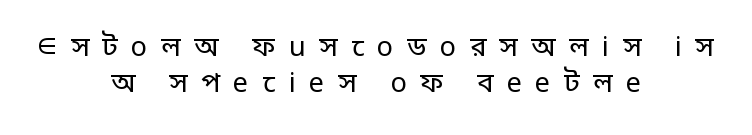
The image shows 27 px text type, upright; set centered, normal line spacing (1.33x), unusually wide letter spacing (+0.5 em), not underlined.
